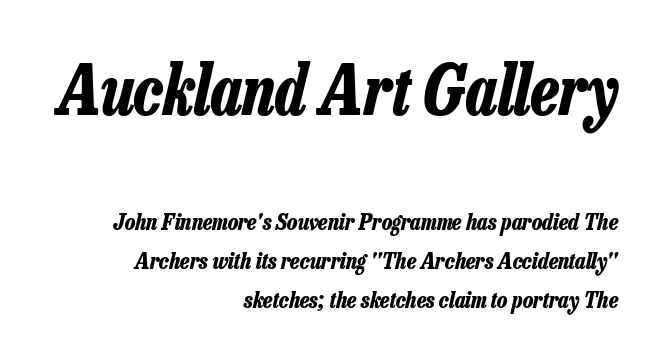
Q: Is the text bold? A: Yes.
Q: Is the text italic (slanted)? A: Yes, it leans right by about 13 degrees.
Q: Is the text underlined? A: No.
Q: How is the paragraph aligned? A: Right-aligned.
Q: Is the spacing between letters normal or unusually wide? A: Normal.
Q: Which block of text is set in a larger size, the first (top) or the second (bottom)? A: The first (top) one.
Q: Width (condensed, normal, or wide)? A: Condensed.
Q: Stroke contrast? A: Low.
Q: x-height? A: Medium.
Q: Monospaced? A: No.
